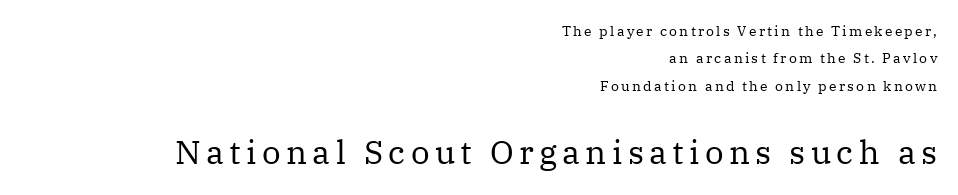
Q: Is the text bold? A: No.
Q: Is the text italic (slanted)? A: No, it is upright.
Q: Is the typeface a serif or a sans-serif typeface? A: Serif.
Q: Is the text underlined? A: No.
Q: How is the paragraph aligned? A: Right-aligned.
Q: Is the spacing between lines tight, normal or loose? A: Loose.
Q: Which block of text is set in a larger size, the first (top) or the second (bottom)? A: The second (bottom) one.
Q: Width (condensed, normal, or wide)? A: Normal.
Q: Stroke contrast? A: Medium.
Q: x-height? A: Medium.
Q: Monospaced? A: No.
